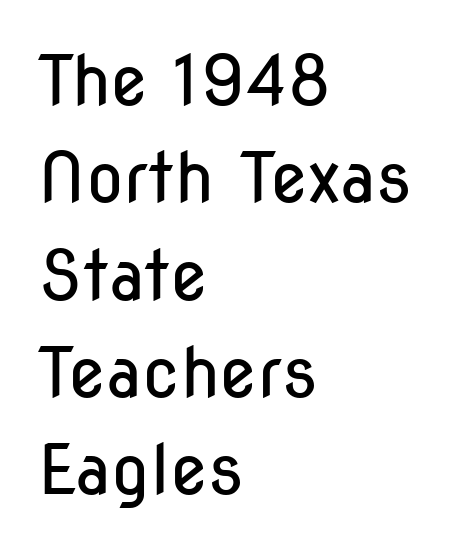
Q: Is the text bold? A: No.
Q: Is the text italic (slanted)? A: No, it is upright.
Q: Is the typeface a serif or a sans-serif typeface? A: Sans-serif.
Q: Is the text underlined? A: No.
Q: How is the paragraph aligned? A: Left-aligned.
Q: Is the spacing between letters normal or unusually wide? A: Normal.
Q: Is the spacing between lines tight, normal or loose? A: Normal.
Q: Width (condensed, normal, or wide)? A: Condensed.
Q: Stroke contrast? A: Low.
Q: x-height? A: Medium.
Q: Monospaced? A: No.
